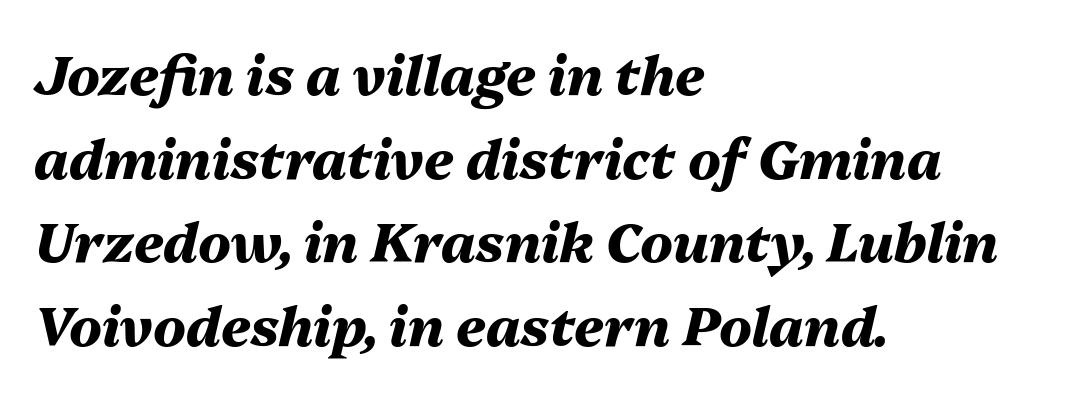
The image shows 54 px heavy type, italic (leaning right); set left-aligned, normal line spacing (1.55x), normal letter spacing, not underlined; medium stroke contrast and a medium x-height.
